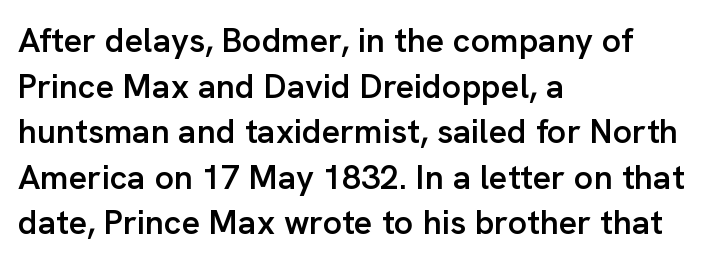
Q: Is the text bold? A: Semi-bold.
Q: Is the text italic (slanted)? A: No, it is upright.
Q: Is the typeface a serif or a sans-serif typeface? A: Sans-serif.
Q: Is the text underlined? A: No.
Q: How is the paragraph aligned? A: Left-aligned.
Q: Is the spacing between letters normal or unusually wide? A: Normal.
Q: Is the spacing between lines tight, normal or loose? A: Normal.
Q: Width (condensed, normal, or wide)? A: Normal.
Q: Stroke contrast? A: Low.
Q: x-height? A: Medium.
Q: Monospaced? A: No.
